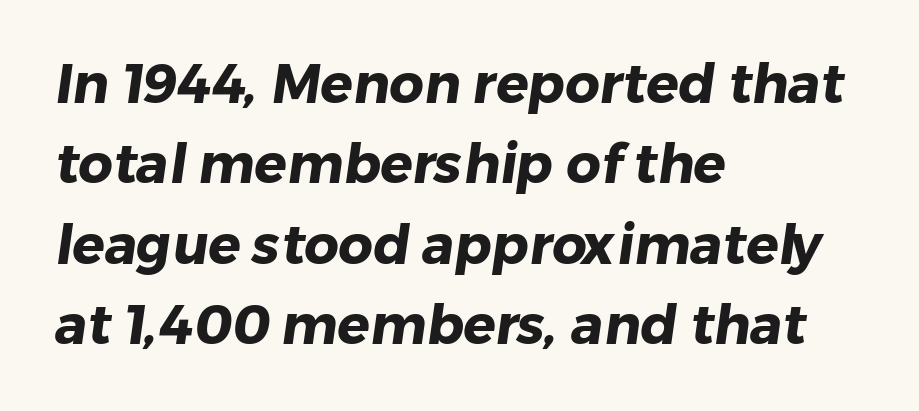
Layout note: lines flush left. The strokes are fattened all the way to bold. No extra tracking has been applied to these lines. Leading: standard. These lines are rendered in a variable-pitch font.
